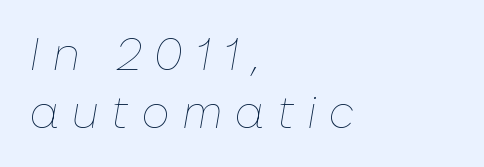
Q: Is the text bold? A: No.
Q: Is the text italic (slanted)? A: Yes, it leans right by about 10 degrees.
Q: Is the text underlined? A: No.
Q: How is the paragraph aligned? A: Left-aligned.
Q: Is the spacing between letters normal or unusually wide? A: Unusually wide.
Q: Is the spacing between lines tight, normal or loose? A: Normal.
Q: Width (condensed, normal, or wide)? A: Normal.
Q: Stroke contrast? A: Low.
Q: x-height? A: Medium.
Q: Monospaced? A: No.
